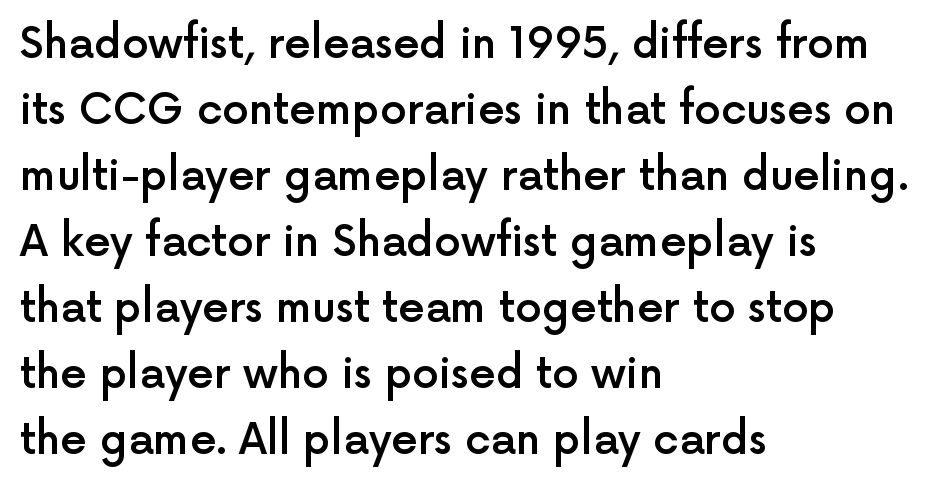
{"serif": "no", "italic": "no", "bold": "semi", "weight": "semibold", "width": "normal", "x_height": "medium", "monospaced": "no", "underline": "no", "align": "left", "line_spacing": "normal", "line_spacing_ratio": 1.57, "letter_spacing": "normal", "letter_spacing_em": 0.0, "glyph_px": 42}
